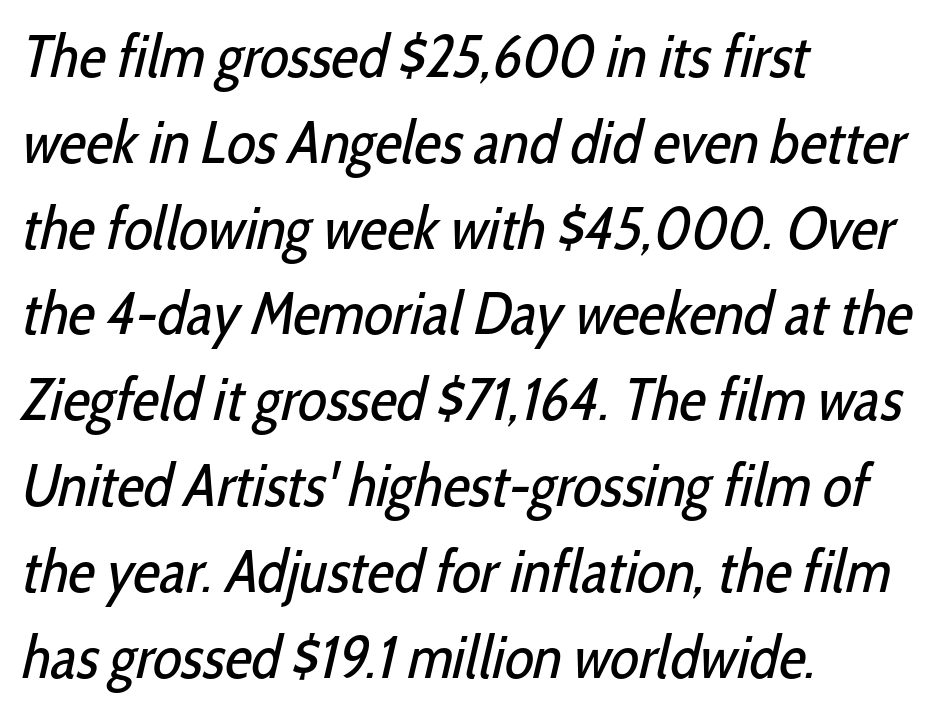
No chunkiness to these letters — they're not bold. The face used here is a sans, in the tradition of grotesques and geometrics. Regarding leading, the lines here are spaced in the standard way. This rendering leaves character spacing at its baseline value.
